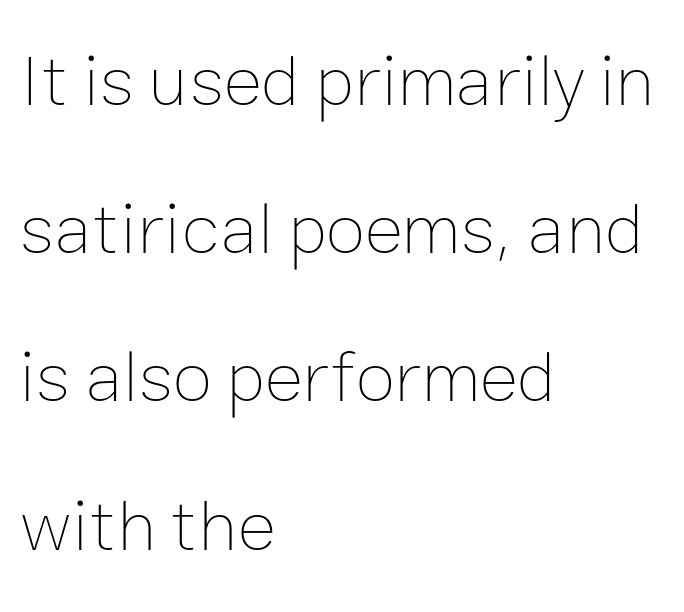
No word sits above an underline. Heft: none added — not bold. Tracking here is standard; glyphs follow each other at the usual distance. Is there any slant? The stems are plumb. Reading down the block, your eye returns to a fixed left position each line. Do the characters align in a grid? No, the font is proportional.
